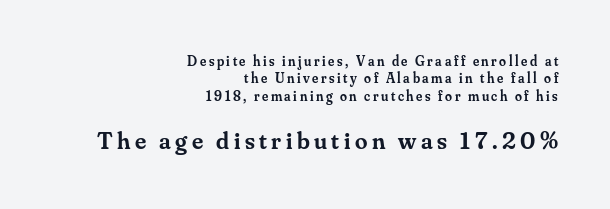
The image shows 25 px text type, upright; set right-aligned, normal line spacing (1.25x), not underlined; the second (bottom) block is 1.79x larger.
